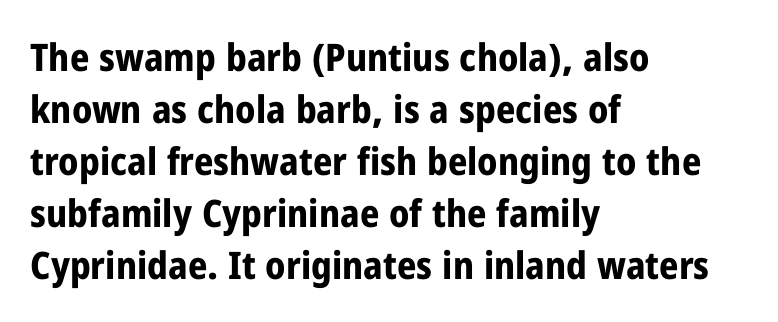
{"serif": "no", "italic": "no", "bold": "yes", "weight": "bold", "width": "condensed", "stroke_contrast": "low", "x_height": "medium", "monospaced": "no", "underline": "no", "align": "left", "line_spacing": "normal", "line_spacing_ratio": 1.37, "letter_spacing": "normal", "letter_spacing_em": 0.0, "glyph_px": 38}
